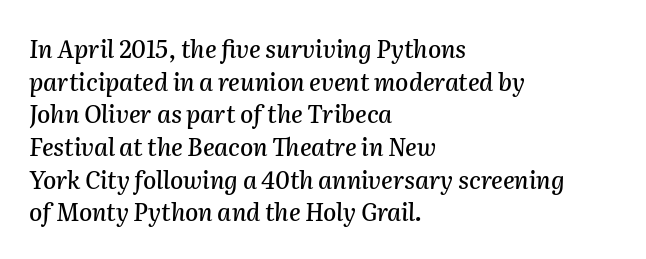
This is oblique type, the kind used for emphasis or titles. These lines stack with their left ends in a neat column. Students, observe: this is what conventionally led text looks like. Clear beneath every line of the passage. Nobody touched the tracking dial on this one.
